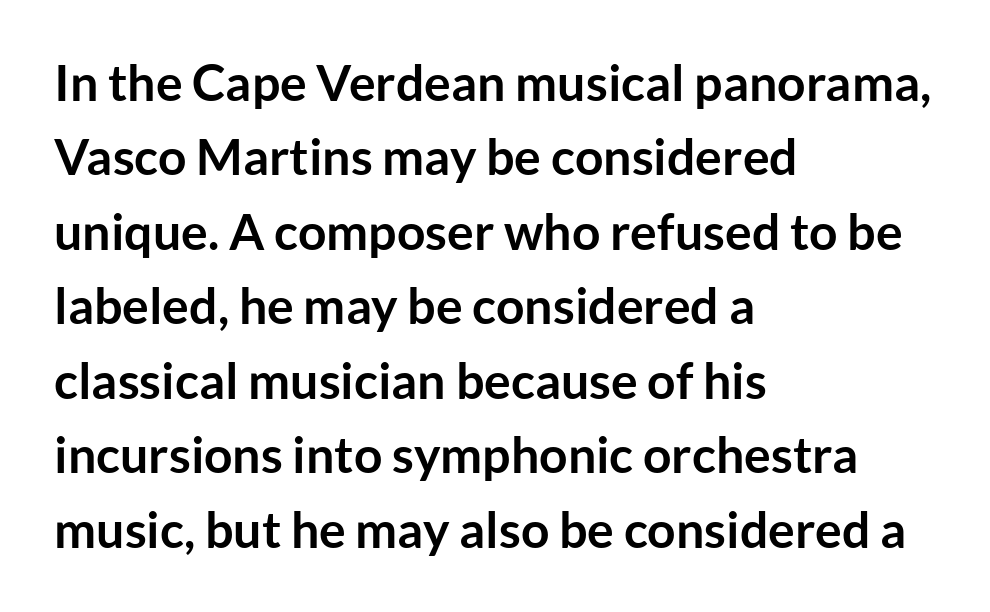
The image shows 50 px semibold sans-serif type, upright; set left-aligned, normal line spacing (1.49x), normal letter spacing, not underlined; low stroke contrast and a medium x-height.
